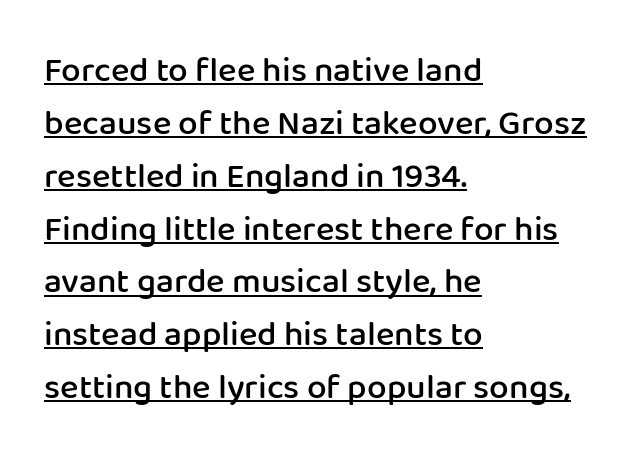
Heft: intermediate — a semibold. This sample is left-justified, so line endings fall wherever the words run out. If you drew a line through each stem, it would be perfectly vertical. Do the characters align in a grid? No, the font is proportional.
